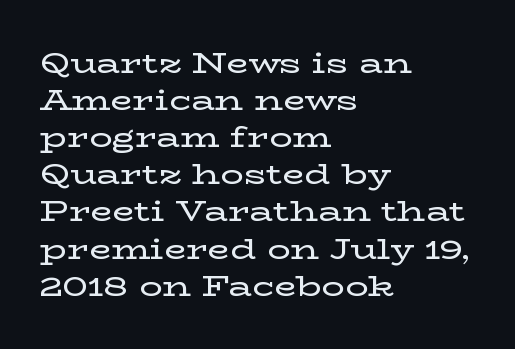
The letterforms sit shoulder to shoulder at normal distance. A clean baseline with only descenders dipping below it. The lines in this sample share a left origin and differ only in where they stop. Old-style or modern, the face here clearly has serifs.
